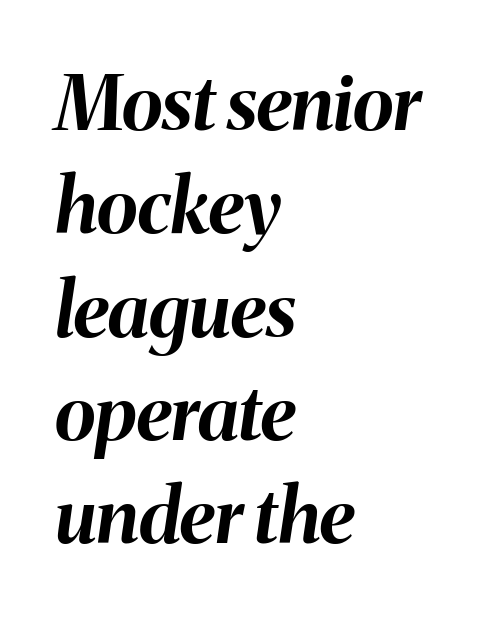
Is the letter spacing exaggerated? No — it looks like the ordinary default. Vertically, the passage feels balanced, rows spaced as you'd expect. You'd pick this weight for a headline — it's a proper bold. Slant detected: the letters are inclined. Just letters on the line, the space beneath them empty.
